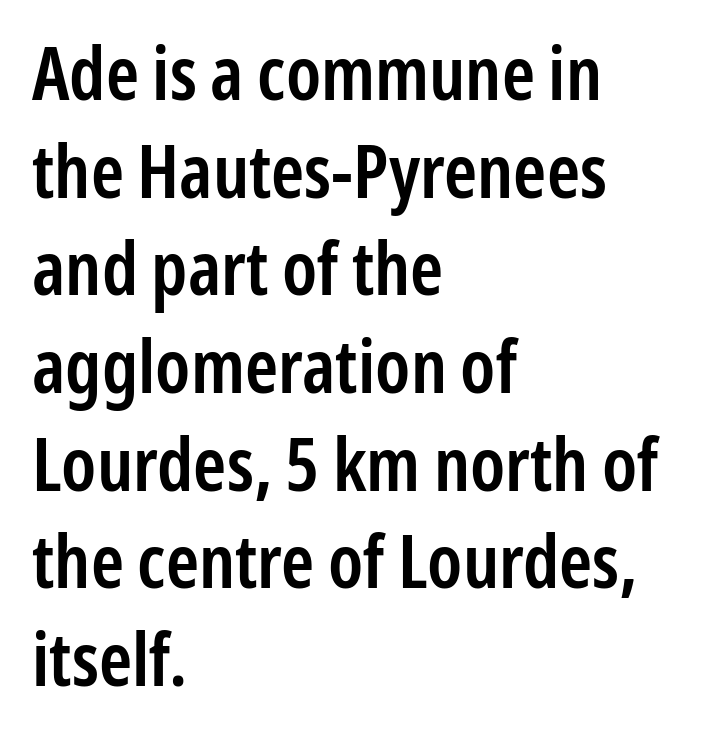
{"serif": "no", "italic": "no", "bold": "semi", "weight": "semibold", "width": "condensed", "stroke_contrast": "low", "x_height": "medium", "monospaced": "no", "underline": "no", "align": "left", "line_spacing": "normal", "line_spacing_ratio": 1.32, "letter_spacing": "normal", "letter_spacing_em": 0.0, "glyph_px": 74}
